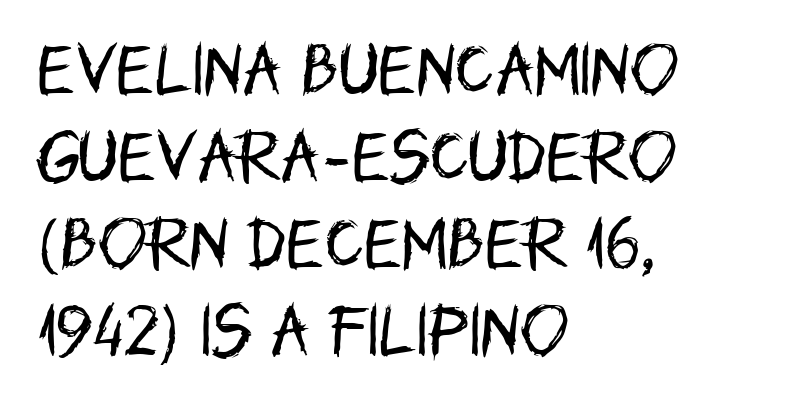
The lettering stays uniformly vertical, giving the passage a roman look. What stands out about the letter spacing? Nothing — it is the standard amount. Is there much room between lines? A standard amount, neither cramped nor airy. Think standard paragraph weight, or any step lighter than that. Just letters on the line, the space beneath them empty. One-word summary of the alignment: left.
